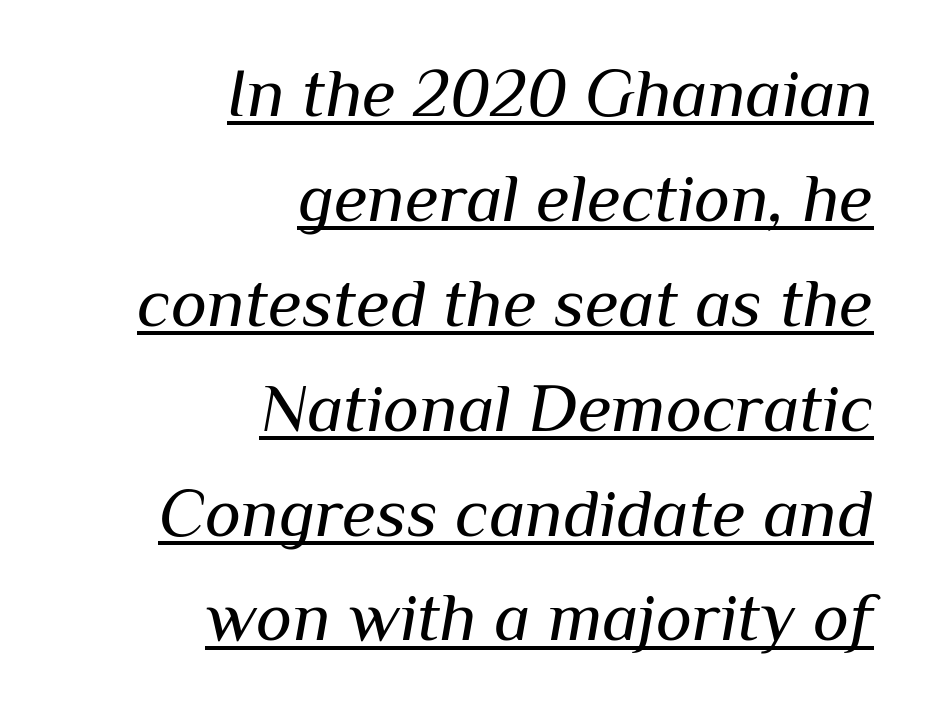
{"italic": "yes", "lean": "right", "slant_degrees": 10, "bold": "no", "weight": "regular", "width": "normal", "stroke_contrast": "medium", "x_height": "medium", "monospaced": "no", "underline": "yes", "align": "right", "line_spacing": "normal", "line_spacing_ratio": 1.52, "letter_spacing": "normal", "letter_spacing_em": 0.0, "glyph_px": 69}
